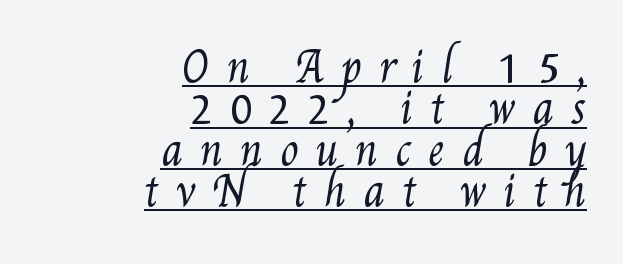
The image shows 41 px regular-weight, condensed type; set right-aligned, tight line spacing (1.01x), unusually wide letter spacing (+0.41 em), underlined; medium stroke contrast and a small x-height.
